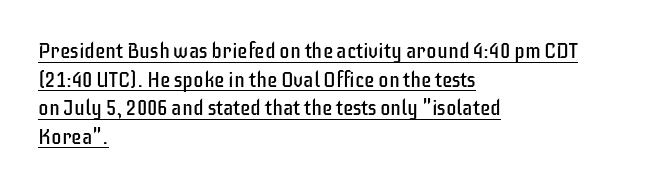
Every word sits above its own underline. A light-to-regular cut is what we see here. Words appear dense and cohesive because spacing is normal. This is the regular roman posture of the typeface.
